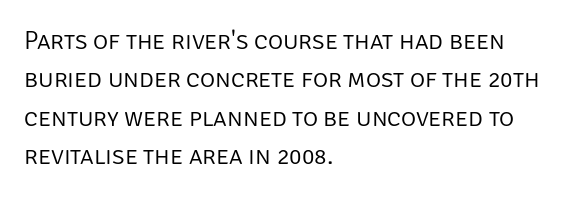
Leftover space on each line is placed entirely after the last word. The font sits on the lighter half of the weight spectrum, regular included. Here the glyphs are tracked normally, forming tight word shapes. Evenly set lines give the paragraph a standard silhouette. The area under the type is left untouched. The letters stand upright; this is a roman face.
